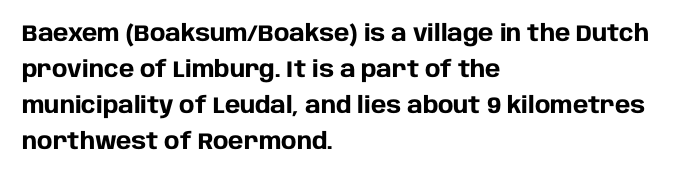
The image shows 23 px bold type, upright; set left-aligned, normal line spacing (1.56x), normal letter spacing, not underlined.
